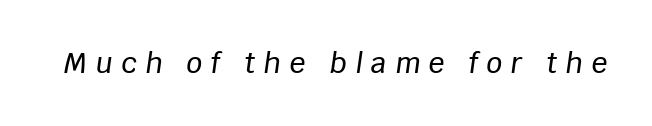
The image shows 28 px text type, italic (leaning right); set unusually wide letter spacing (+0.3 em), not underlined; low stroke contrast and a large x-height.
